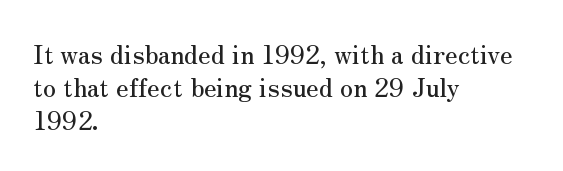
The image shows 26 px text type, upright; set left-aligned, normal line spacing (1.26x), normal letter spacing, not underlined.
